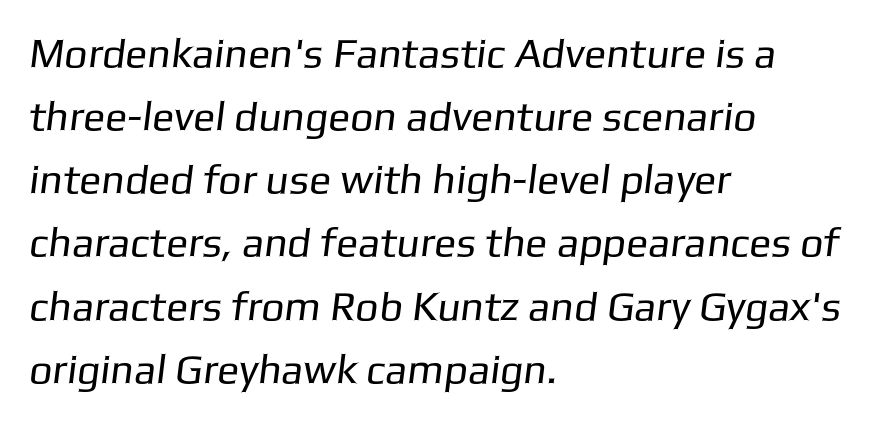
No word sits above an underline. Typeset ragged right — the left edge is the straight one. Between one letter and the next there's only the usual sliver of space. Classification — sans serif. No extra ink here — the face is not bold.
